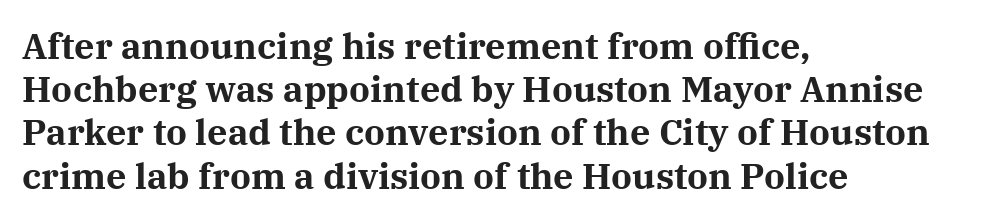
The image shows 36 px bold serif type, upright; set left-aligned, line spacing 1.2x, normal letter spacing, not underlined; medium stroke contrast and a medium x-height.
